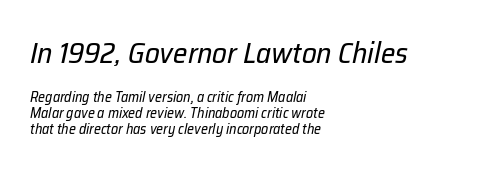
Bold? No — there's no thickening of the strokes. Lines of text with bare space underneath. The block sitting higher on the canvas is the one with enlarged characters. Nobody touched the tracking dial on this one.
